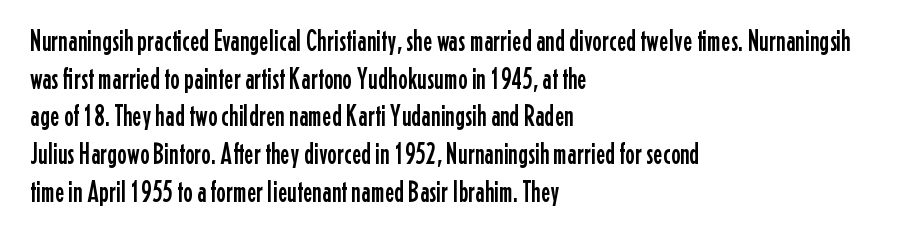
The image shows 29 px condensed sans-serif type, upright; set left-aligned, normal line spacing (1.3x), normal letter spacing, not underlined; low stroke contrast and a medium x-height.
